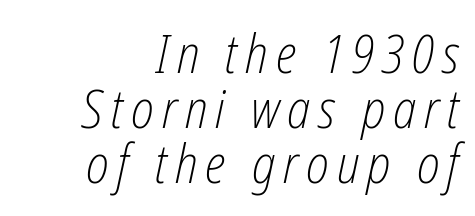
Line ends are locked; line starts wander. Unmarked baselines from the first word to the last. You could not count columns in this text — the font is proportionally spaced. The letterforms sit at book weight or below. Emphasis-style slanted type is in use. Is there much room between lines? No — they nearly touch.
